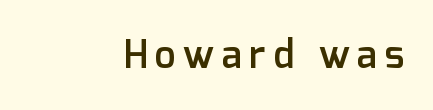
{"serif": "no", "italic": "no", "bold": "semi", "weight": "semibold", "width": "normal", "stroke_contrast": "low", "x_height": "medium", "monospaced": "no", "underline": "no", "letter_spacing": "wide", "letter_spacing_em": 0.2, "glyph_px": 38}
